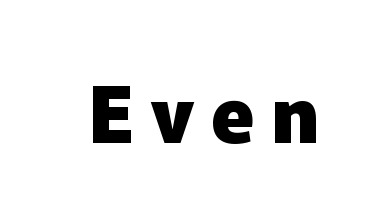
The image shows 78 px heavy sans-serif type, upright; set unusually wide letter spacing (+0.22 em), not underlined; low stroke contrast and a medium x-height.
